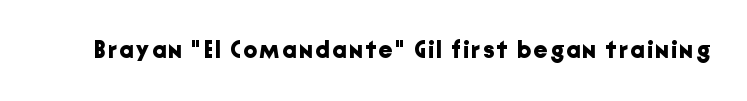
The image shows 24 px bold type, upright; set not underlined.
